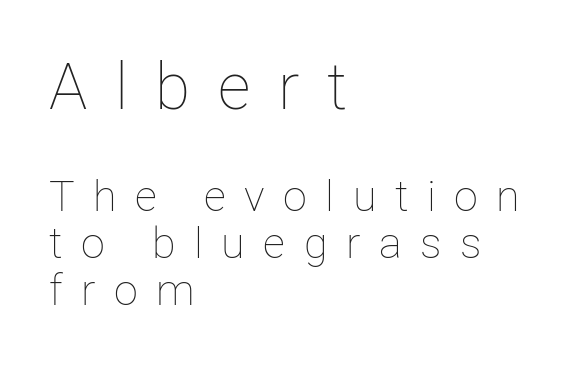
Q: Is the text bold? A: No.
Q: Is the text italic (slanted)? A: No, it is upright.
Q: Is the text underlined? A: No.
Q: How is the paragraph aligned? A: Left-aligned.
Q: Is the spacing between letters normal or unusually wide? A: Unusually wide.
Q: Is the spacing between lines tight, normal or loose? A: Tight.
Q: Which block of text is set in a larger size, the first (top) or the second (bottom)? A: The first (top) one.
Q: Width (condensed, normal, or wide)? A: Normal.
Q: Stroke contrast? A: Low.
Q: x-height? A: Medium.
Q: Monospaced? A: No.
